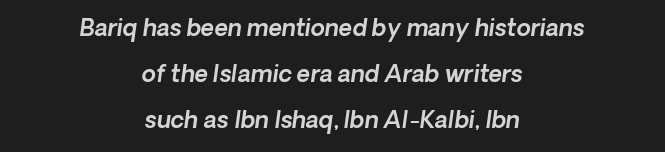
The image shows 23 px text type; set centered, loose line spacing (1.99x), normal letter spacing, not underlined.
